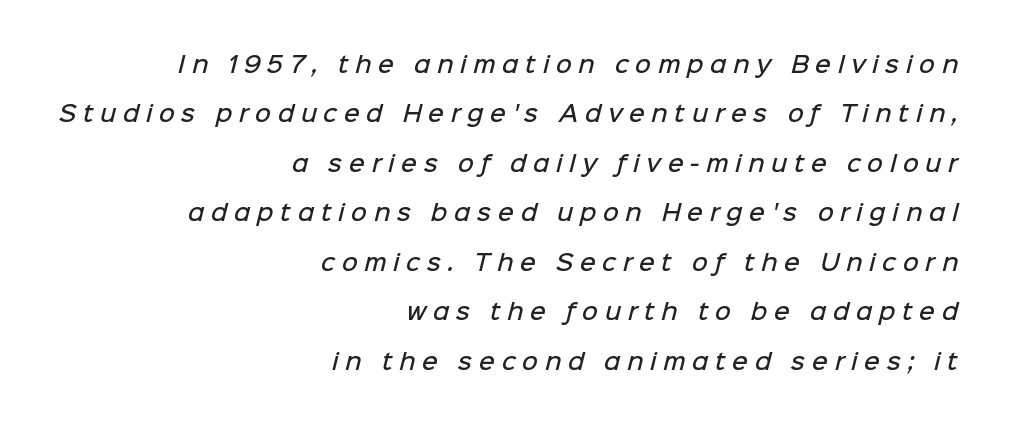
{"bold": "semi", "underline": "no", "align": "right", "line_spacing": "loose", "line_spacing_ratio": 2.25, "letter_spacing": "wide", "letter_spacing_em": 0.3, "glyph_px": 22}
